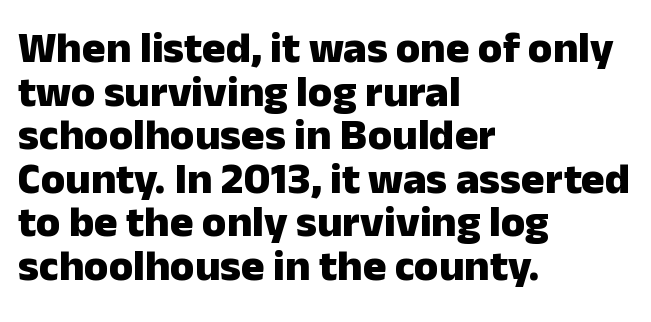
The font family rendered here belongs to the sans-serif group. Upright lettering throughout. Rows of type sit shoulder to shoulder in the vertical direction. No word sits above an underline. A full-strength bold gives these letters their thick strokes.
